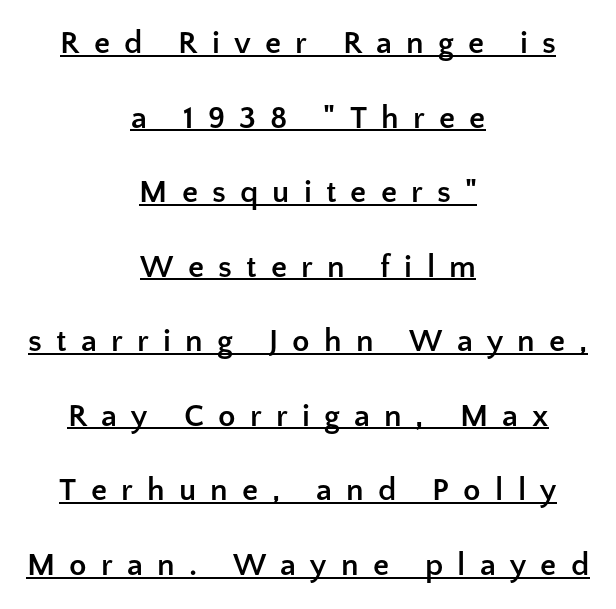
{"serif": "no", "italic": "no", "bold": "yes", "weight": "semibold", "width": "normal", "stroke_contrast": "low", "x_height": "medium", "monospaced": "no", "underline": "yes", "align": "center", "line_spacing": "loose", "line_spacing_ratio": 2.33, "letter_spacing": "wide", "letter_spacing_em": 0.44, "glyph_px": 32}
